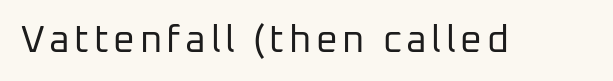
Q: Is the text bold? A: No.
Q: Is the text italic (slanted)? A: No, it is upright.
Q: Is the typeface a serif or a sans-serif typeface? A: Sans-serif.
Q: Is the text underlined? A: No.
Q: Width (condensed, normal, or wide)? A: Normal.
Q: Stroke contrast? A: Low.
Q: x-height? A: Medium.
Q: Monospaced? A: No.
